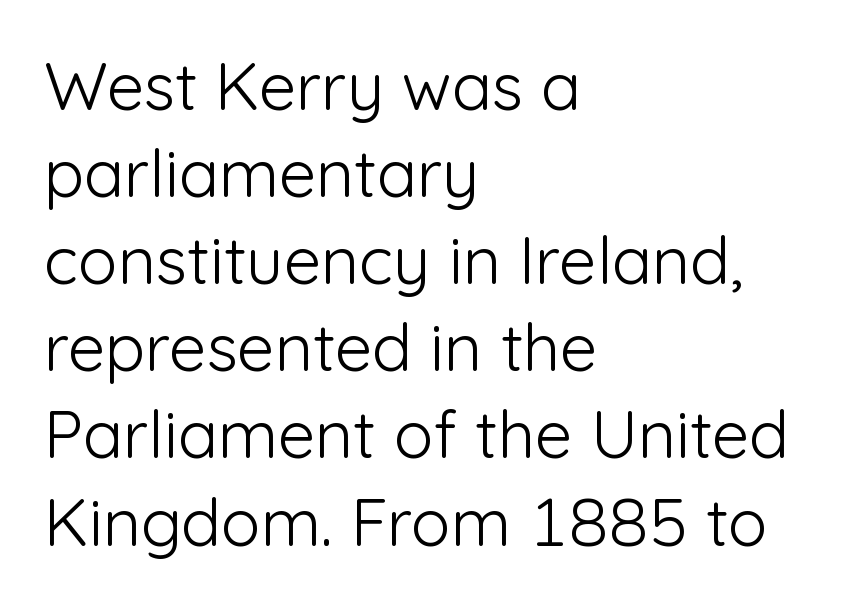
Q: Is the text bold? A: No.
Q: Is the text italic (slanted)? A: No, it is upright.
Q: Is the typeface a serif or a sans-serif typeface? A: Sans-serif.
Q: Is the text underlined? A: No.
Q: How is the paragraph aligned? A: Left-aligned.
Q: Is the spacing between letters normal or unusually wide? A: Normal.
Q: Is the spacing between lines tight, normal or loose? A: Normal.
Q: Width (condensed, normal, or wide)? A: Normal.
Q: Stroke contrast? A: Low.
Q: x-height? A: Medium.
Q: Monospaced? A: No.
